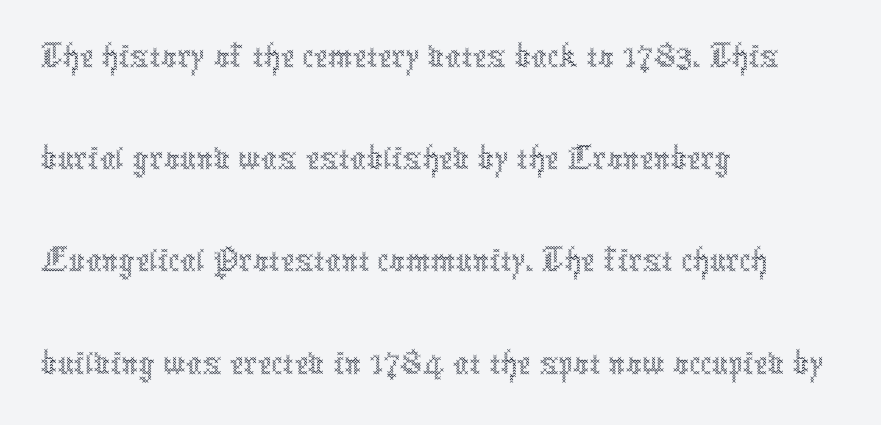
Q: Is the text bold? A: No.
Q: Is the text italic (slanted)? A: No, it is upright.
Q: Is the text underlined? A: No.
Q: How is the paragraph aligned? A: Left-aligned.
Q: Is the spacing between letters normal or unusually wide? A: Normal.
Q: Is the spacing between lines tight, normal or loose? A: Normal.
Q: Width (condensed, normal, or wide)? A: Condensed.
Q: x-height? A: Medium.
Q: Monospaced? A: No.
